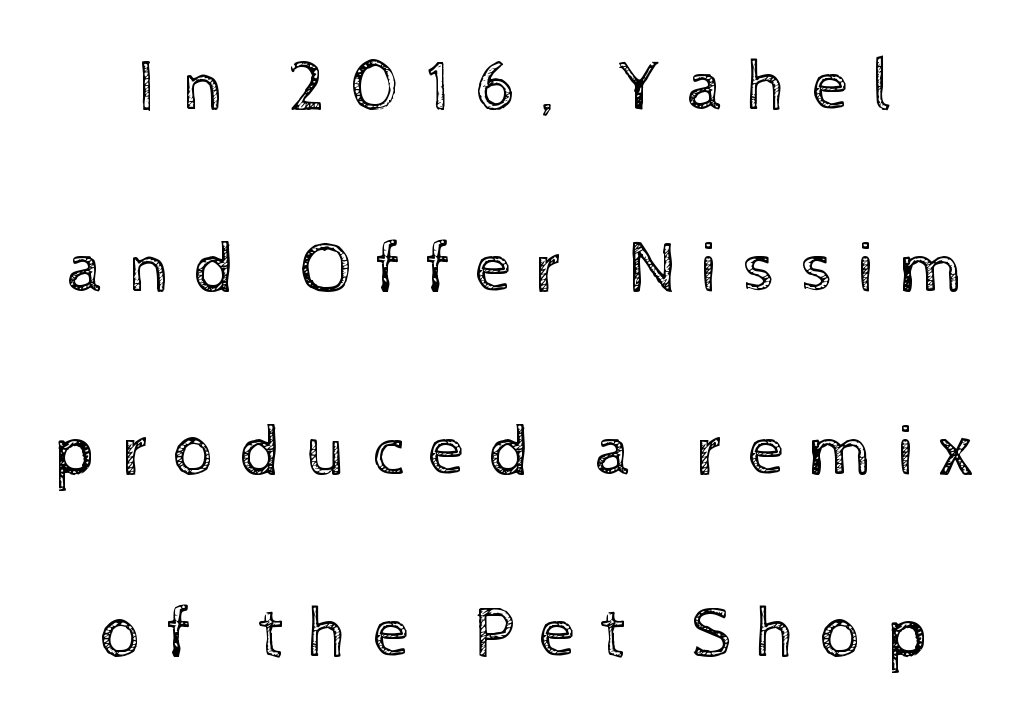
The image shows 73 px regular-weight type, upright; set loose line spacing (2.5x), unusually wide letter spacing (+0.33 em), not underlined; a medium x-height.
